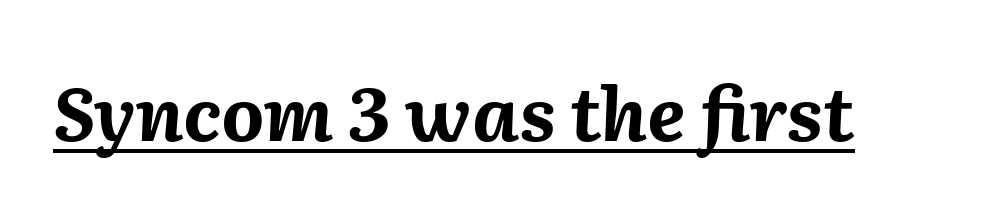
Notice how thick the strokes are: this is what a full bold looks like. This sample has the flowing, uneven cadence of proportional lettering. When letters slant like this, we call the style italic. Underline: present.
